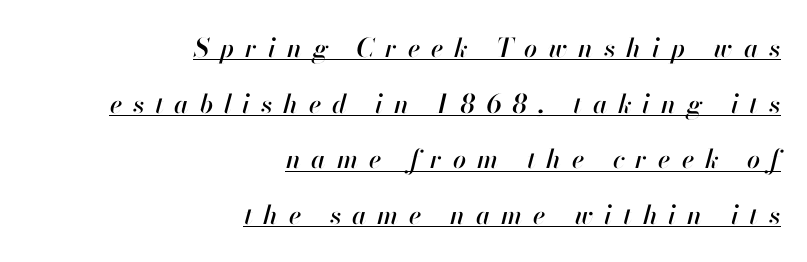
The image shows 26 px text type, italic (leaning right); set right-aligned, loose line spacing (2.14x), unusually wide letter spacing (+0.42 em), underlined.
